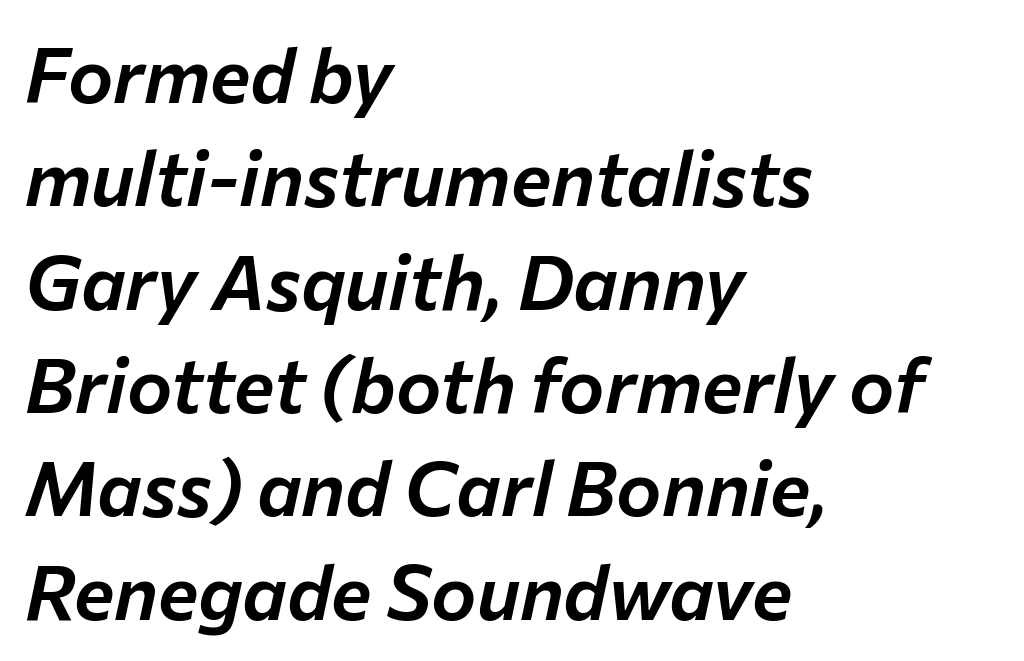
{"italic": "yes", "lean": "right", "slant_degrees": 12, "width": "normal", "stroke_contrast": "low", "x_height": "medium", "monospaced": "no", "underline": "no", "align": "left", "line_spacing": "normal", "line_spacing_ratio": 1.36, "letter_spacing": "normal", "letter_spacing_em": 0.0, "glyph_px": 76}
